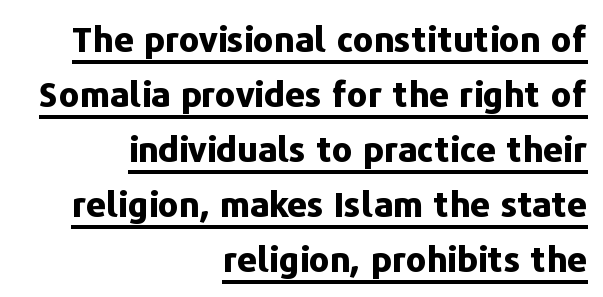
The image shows 35 px bold sans-serif type, upright; set right-aligned, normal line spacing (1.57x), normal letter spacing, underlined; low stroke contrast and a medium x-height.
